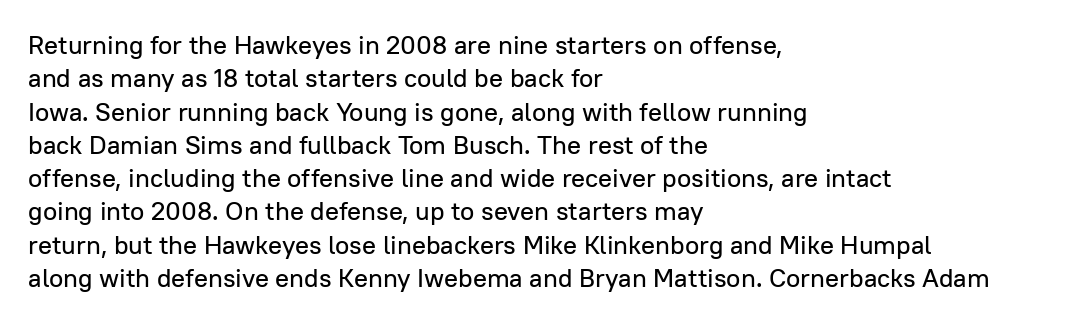
The image shows 26 px text type, upright; set left-aligned, normal line spacing (1.28x), normal letter spacing, not underlined.
